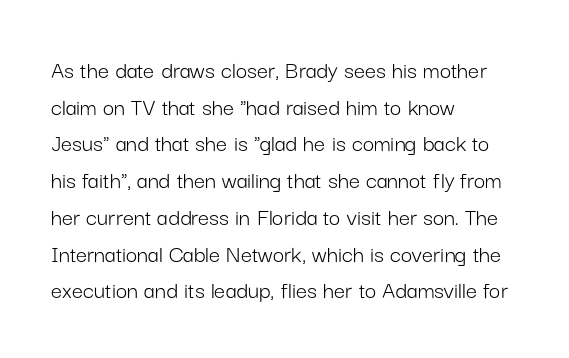
{"italic": "no", "bold": "no", "underline": "no", "align": "left", "line_spacing": "normal", "line_spacing_ratio": 1.47, "letter_spacing": "normal", "letter_spacing_em": 0.0, "glyph_px": 25}
